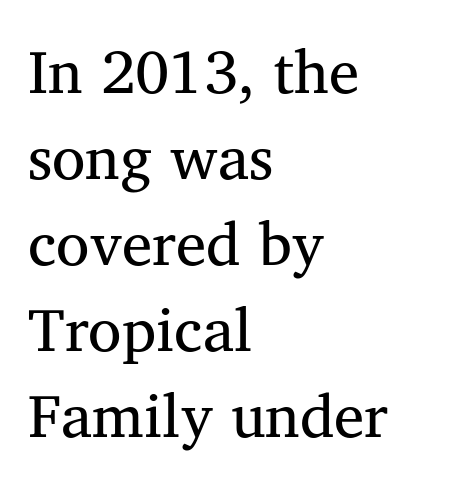
Are there feet on the stems? There are — it's a serif. Leading: standard. Vertical stems look standard width or narrower in stroke. Between one letter and the next there's only the usual sliver of space.
